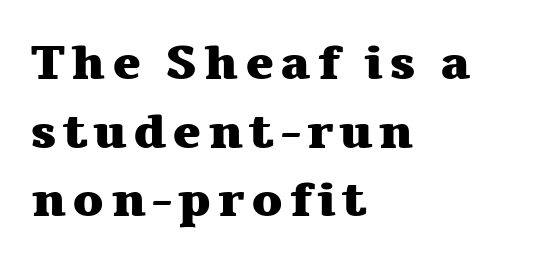
The image shows 48 px heavy, wide serif type, upright; set left-aligned, normal line spacing (1.43x), not underlined; medium stroke contrast and a medium x-height.
